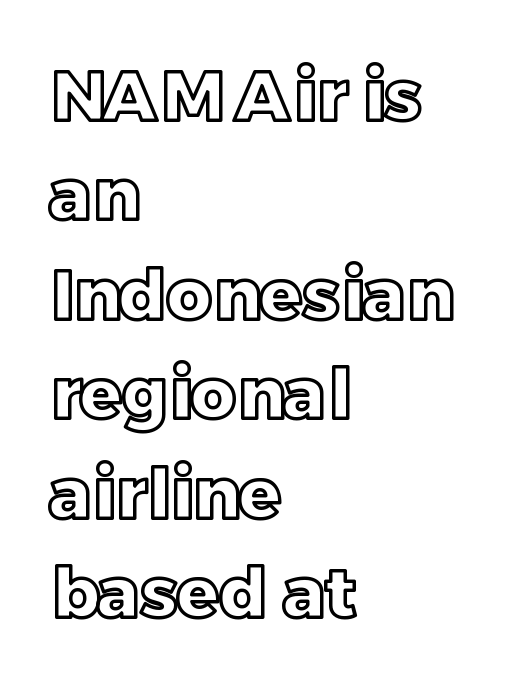
Q: Is the text italic (slanted)? A: No, it is upright.
Q: Is the text underlined? A: No.
Q: How is the paragraph aligned? A: Left-aligned.
Q: Is the spacing between letters normal or unusually wide? A: Normal.
Q: Is the spacing between lines tight, normal or loose? A: Normal.
Q: Width (condensed, normal, or wide)? A: Normal.
Q: x-height? A: Large.
Q: Monospaced? A: No.
